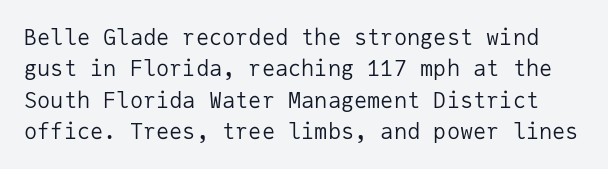
The image shows 22 px text type, upright; set normal line spacing (1.43x), normal letter spacing, not underlined.
